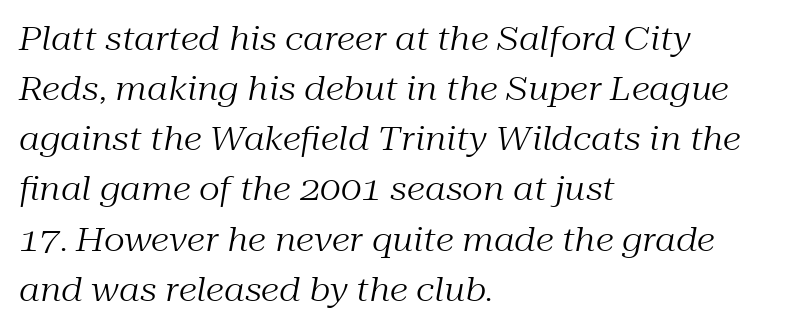
The image shows 33 px regular-weight serif type, italic (leaning right); set left-aligned, normal line spacing (1.52x), normal letter spacing, not underlined; medium stroke contrast and a medium x-height.
